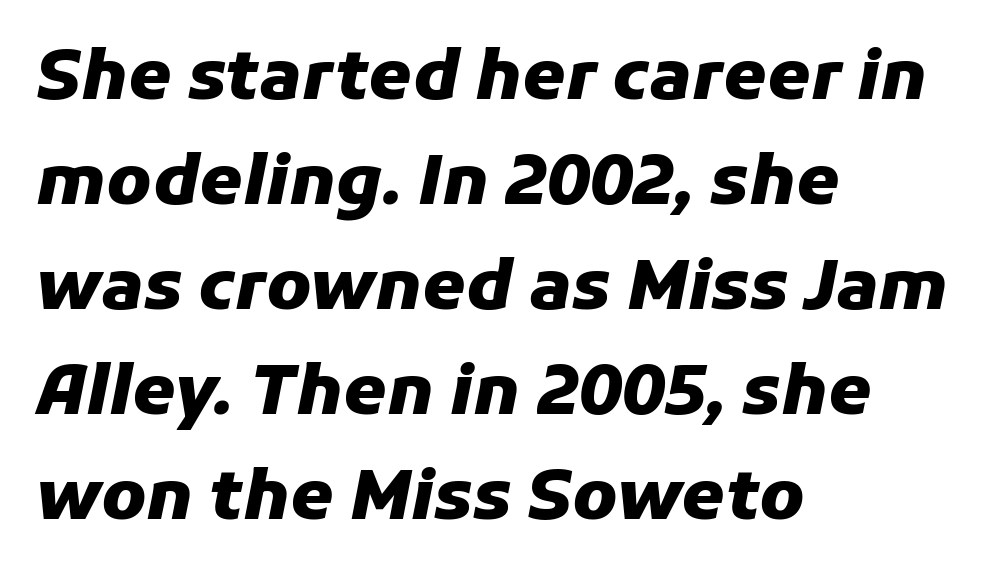
{"italic": "yes", "lean": "right", "slant_degrees": 11, "bold": "yes", "weight": "heavy", "width": "normal", "stroke_contrast": "low", "x_height": "medium", "monospaced": "no", "underline": "no", "align": "left", "line_spacing": "normal", "line_spacing_ratio": 1.52, "letter_spacing": "normal", "letter_spacing_em": 0.0, "glyph_px": 69}
